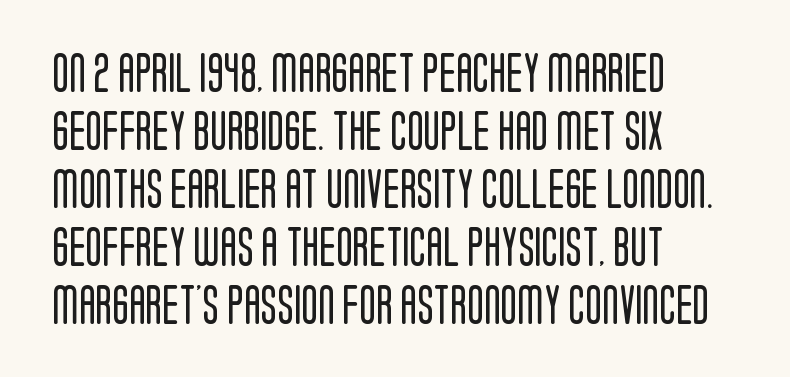
Q: Is the text bold? A: No.
Q: Is the text italic (slanted)? A: No, it is upright.
Q: Is the typeface a serif or a sans-serif typeface? A: Sans-serif.
Q: Is the text underlined? A: No.
Q: How is the paragraph aligned? A: Left-aligned.
Q: Is the spacing between letters normal or unusually wide? A: Normal.
Q: Is the spacing between lines tight, normal or loose? A: Normal.
Q: Width (condensed, normal, or wide)? A: Condensed.
Q: Stroke contrast? A: Low.
Q: x-height? A: Large.
Q: Monospaced? A: No.
